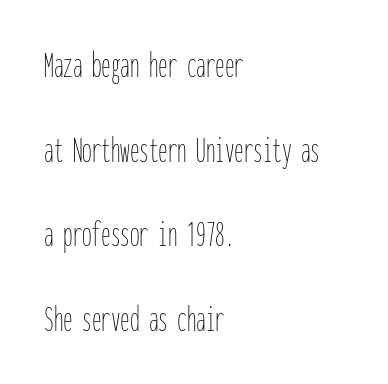
Spacing verdict: monospaced, one width for all characters. Spacing between characters is what you'd get straight out of the box. This rendering uses left alignment, leaving the right contour irregular. Descender tails drop into unmarked territory. Notice the wide empty band between every row — that's loose leading.
